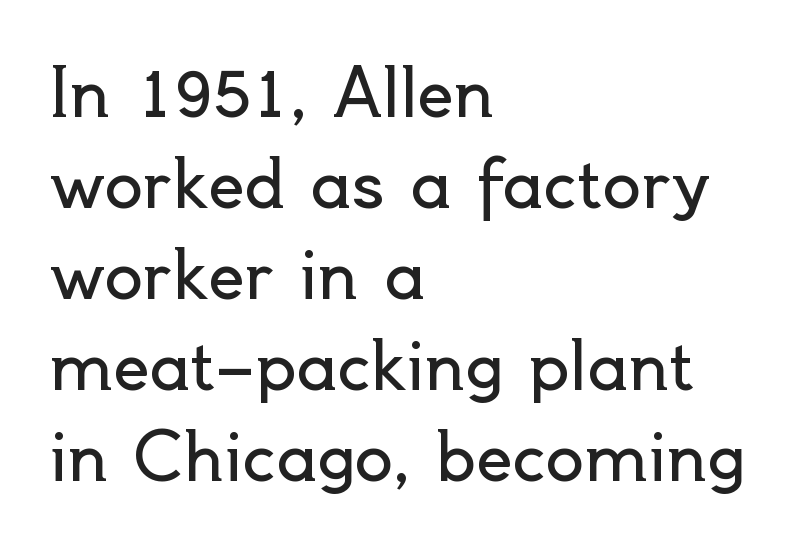
{"serif": "no", "italic": "no", "bold": "no", "weight": "regular", "width": "normal", "x_height": "small", "monospaced": "no", "underline": "no", "align": "left", "line_spacing": "normal", "line_spacing_ratio": 1.42, "letter_spacing": "normal", "letter_spacing_em": 0.0, "glyph_px": 64}
